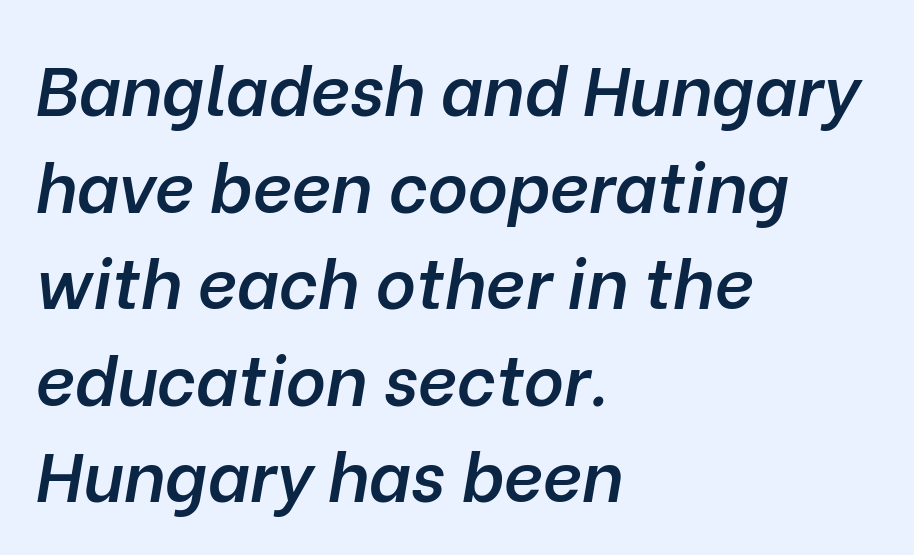
{"italic": "yes", "lean": "right", "slant_degrees": 10, "bold": "semi", "weight": "semibold", "width": "normal", "stroke_contrast": "low", "x_height": "medium", "monospaced": "no", "underline": "no", "align": "left", "line_spacing": "normal", "line_spacing_ratio": 1.4, "letter_spacing": "normal", "letter_spacing_em": 0.0, "glyph_px": 69}
